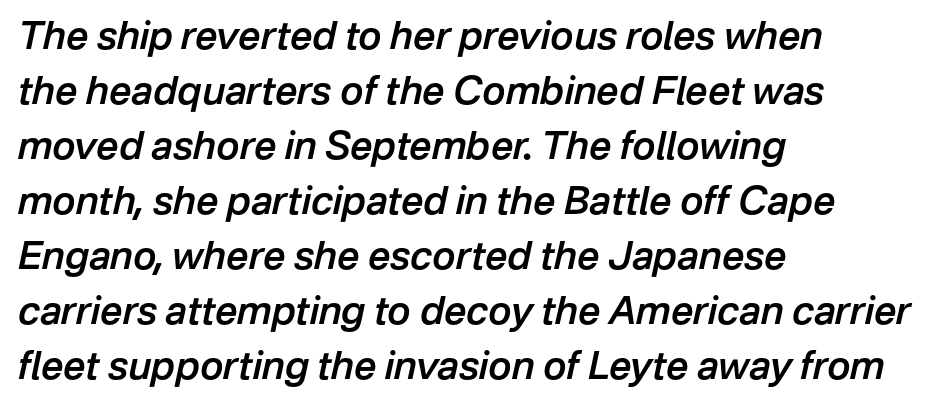
The image shows 39 px semibold type, italic (leaning right); set left-aligned, normal line spacing (1.41x), normal letter spacing, not underlined; low stroke contrast and a medium x-height.
